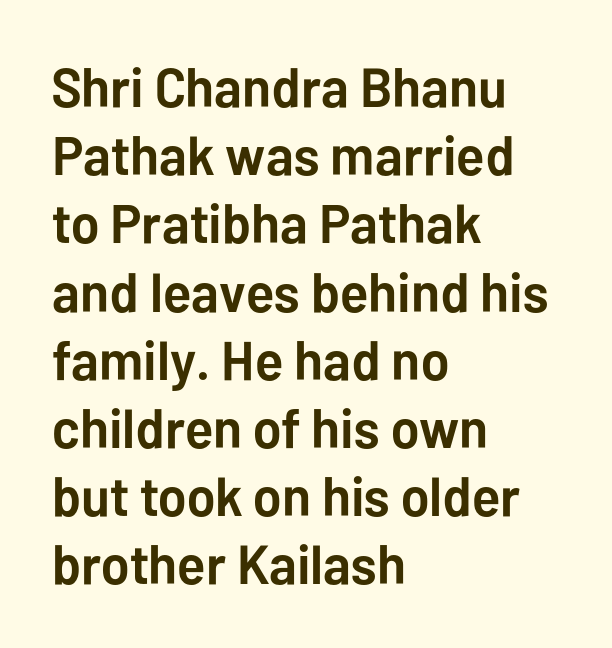
{"serif": "no", "italic": "no", "bold": "yes", "weight": "semibold", "width": "normal", "stroke_contrast": "low", "x_height": "medium", "monospaced": "no", "underline": "no", "align": "left", "line_spacing_ratio": 1.24, "letter_spacing": "normal", "letter_spacing_em": 0.0, "glyph_px": 55}
